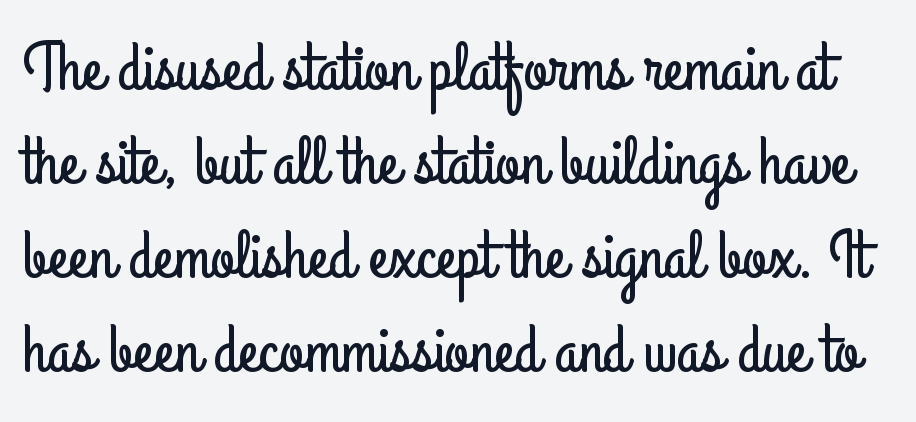
Q: Is the typeface a serif or a sans-serif typeface? A: Sans-serif.
Q: Is the text underlined? A: No.
Q: Is the spacing between letters normal or unusually wide? A: Normal.
Q: Is the spacing between lines tight, normal or loose? A: Normal.
Q: Width (condensed, normal, or wide)? A: Condensed.
Q: Stroke contrast? A: Low.
Q: x-height? A: Small.
Q: Monospaced? A: No.
